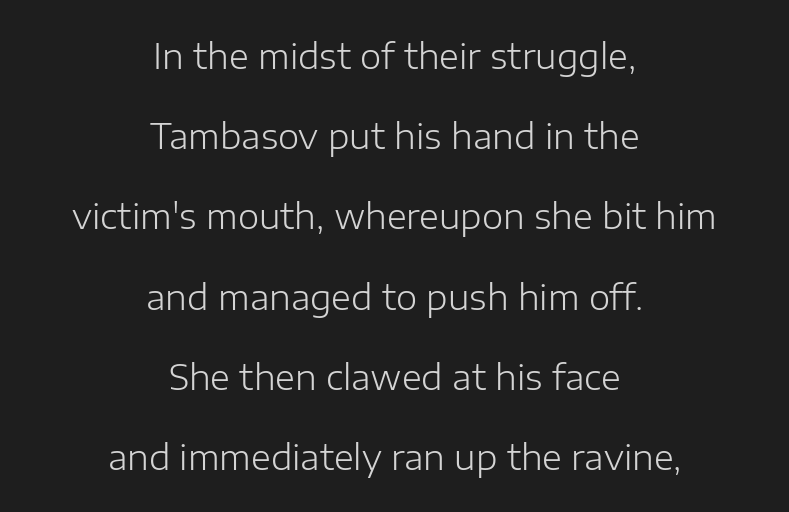
Examine the stroke ends and you'll find no serifs. In terms of letterspacing, this is plain default setting. The paragraph shown floats in the horizontal middle. You could not count columns in this text — the font is proportionally spaced. Honestly, there is no underline to notice here at all. When letters stand straight like this, we call the style roman or upright.
